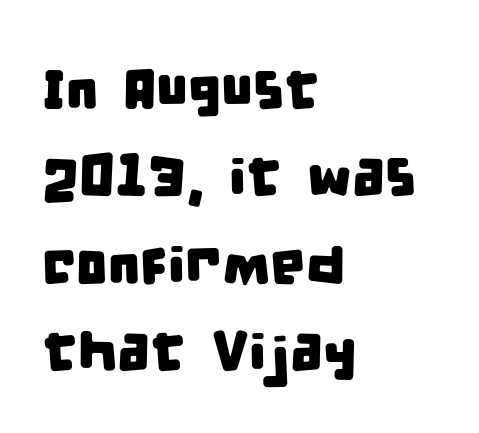
Descender tails drop into unmarked territory. Is the block centered? No — it sits flush against the left margin. Think of a printed novel: that variable character pitch is what you see here. Does the leading feel generous? No, just average. Characters follow at the spacing the type designer built in. Does the type have serifs? No, each stem ends abruptly.
